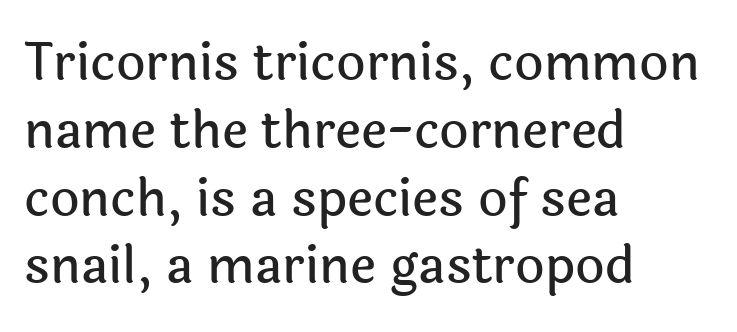
{"serif": "no", "italic": "no", "width": "normal", "x_height": "medium", "monospaced": "no", "underline": "no", "align": "left", "line_spacing": "normal", "line_spacing_ratio": 1.33, "letter_spacing": "normal", "letter_spacing_em": 0.0, "glyph_px": 51}
